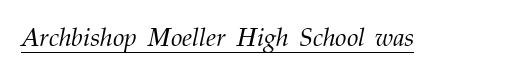
Q: Is the text bold? A: No.
Q: Is the text italic (slanted)? A: Yes, it leans right by about 12 degrees.
Q: Is the text underlined? A: Yes.
Q: Is the spacing between letters normal or unusually wide? A: Normal.
